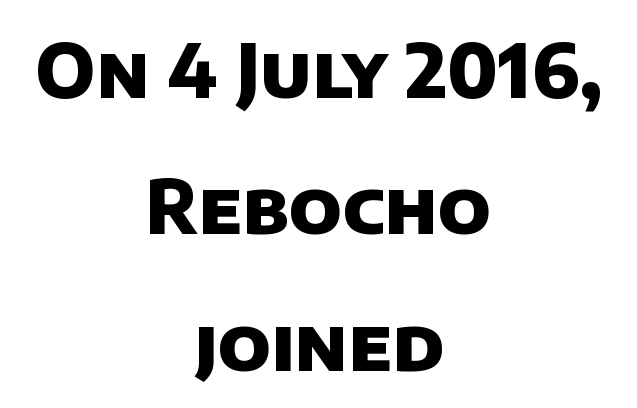
Q: Is the text bold? A: Yes.
Q: Is the typeface a serif or a sans-serif typeface? A: Sans-serif.
Q: Is the text underlined? A: No.
Q: How is the paragraph aligned? A: Centered.
Q: Is the spacing between letters normal or unusually wide? A: Normal.
Q: Width (condensed, normal, or wide)? A: Normal.
Q: Stroke contrast? A: Low.
Q: x-height? A: Large.
Q: Monospaced? A: No.
